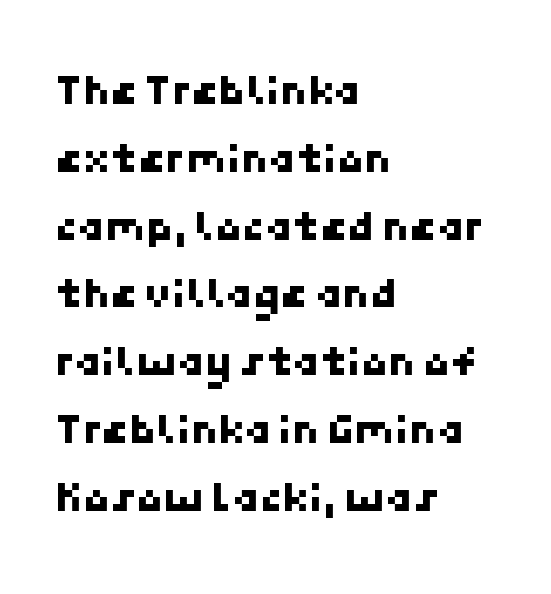
Q: Is the typeface a serif or a sans-serif typeface? A: Sans-serif.
Q: Is the text underlined? A: No.
Q: How is the paragraph aligned? A: Left-aligned.
Q: Is the spacing between letters normal or unusually wide? A: Normal.
Q: Is the spacing between lines tight, normal or loose? A: Normal.
Q: Width (condensed, normal, or wide)? A: Normal.
Q: Stroke contrast? A: Low.
Q: x-height? A: Medium.
